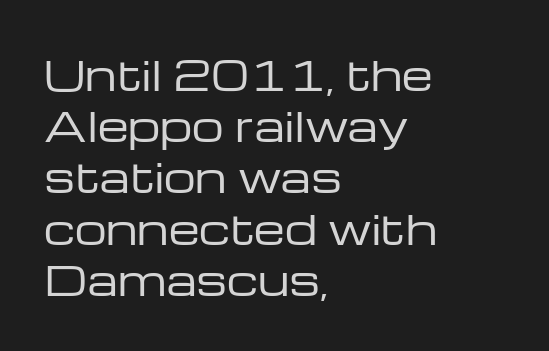
Q: Is the text bold? A: No.
Q: Is the text italic (slanted)? A: No, it is upright.
Q: Is the typeface a serif or a sans-serif typeface? A: Sans-serif.
Q: Is the text underlined? A: No.
Q: How is the paragraph aligned? A: Left-aligned.
Q: Is the spacing between letters normal or unusually wide? A: Normal.
Q: Is the spacing between lines tight, normal or loose? A: Normal.
Q: Width (condensed, normal, or wide)? A: Wide.
Q: Stroke contrast? A: Low.
Q: x-height? A: Medium.
Q: Monospaced? A: No.
